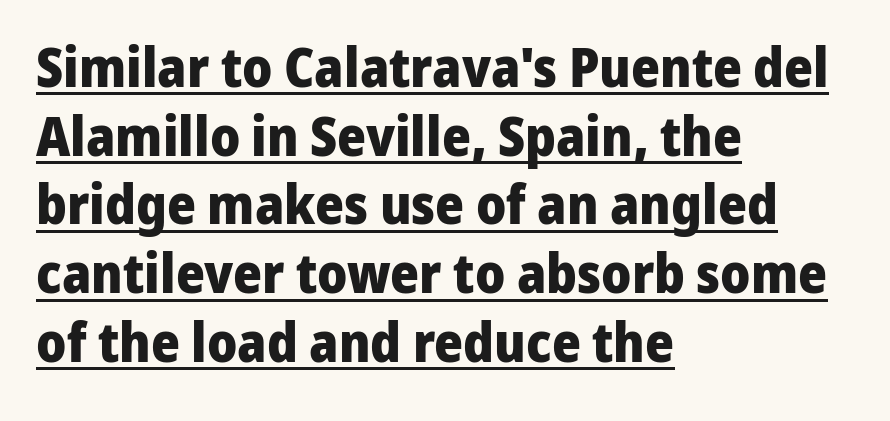
Caption: lettering with a line underneath. Rendered with straight, roman letterforms. Rows of type keep a routine distance in the vertical direction. Proportional: the letters do not fall into vertical columns.
